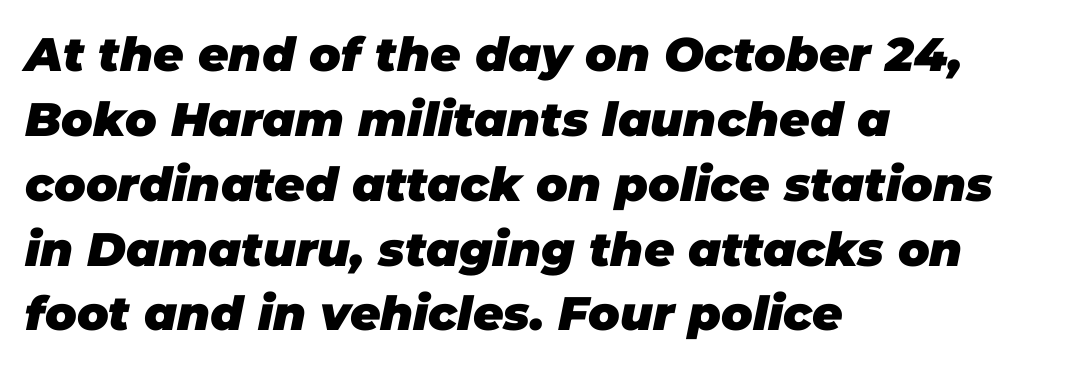
Here the designer chose a conventional face with non-uniform glyph widths. Is the block centered? No — it sits flush against the left margin. Bold? Absolutely — the strokes are thick and heavy. Caption: standard tracking, unaltered. The gap between lines stays unmarked. The font's italic variant was chosen for this text.
